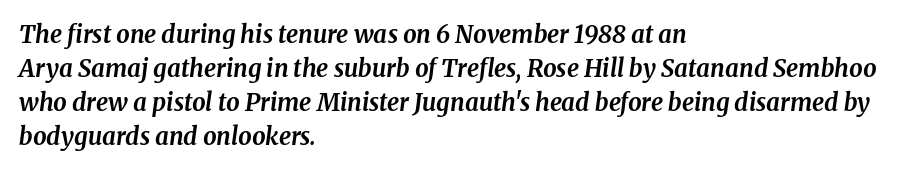
Weight check: bold — yes, fully. Notice how the passage keeps a crisp vertical edge on the left only. Check under the words: just untouched page. This block has exactly the height ordinary leading produces. This sample uses plain, unmodified letter spacing.
